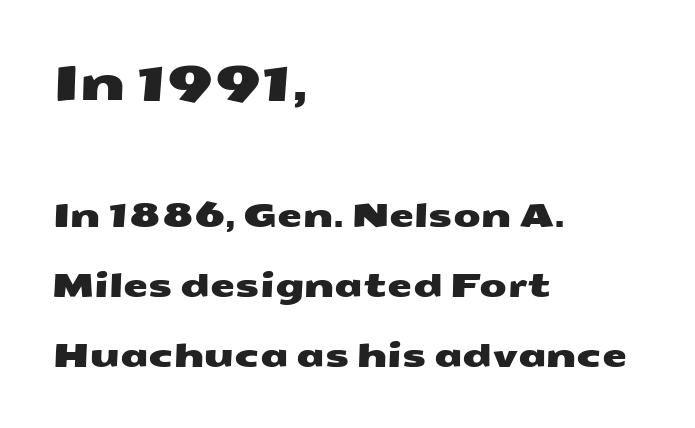
{"serif": "no", "width": "wide", "stroke_contrast": "medium", "x_height": "medium", "monospaced": "no", "underline": "no", "align": "left", "line_spacing": "loose", "line_spacing_ratio": 2.18, "letter_spacing": "normal", "letter_spacing_em": 0.0, "larger_block": "first", "size_ratio": 1.5, "glyph_px": 48}
